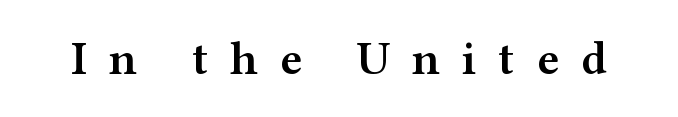
Think of a printed novel: that variable character pitch is what you see here. The rendering inserts visible extra space after every character. Quick note: not italic, upright. The foot of each line stays bare and open.
